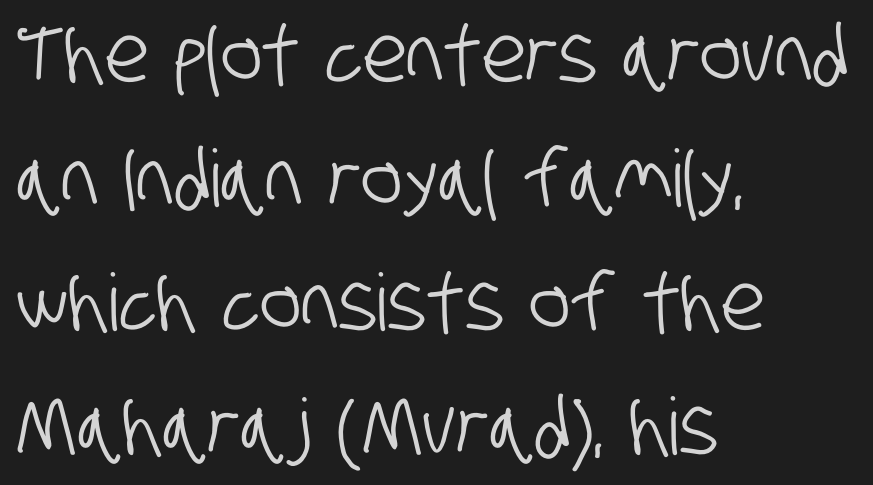
Classification — sans serif. Is the letter spacing exaggerated? No — it looks like the ordinary default. What's the leading like? Ordinary, nothing unusual. The space beneath each line is pristine and unruled. Here the designer chose a conventional face with non-uniform glyph widths.
